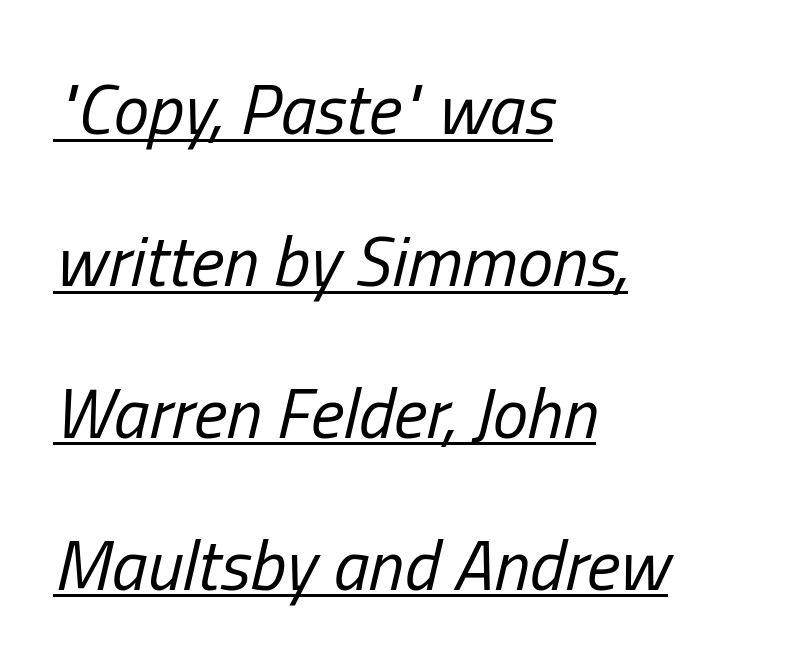
Q: Is the text bold? A: No.
Q: Is the text italic (slanted)? A: Yes, it leans right by about 13 degrees.
Q: Is the text underlined? A: Yes.
Q: How is the paragraph aligned? A: Left-aligned.
Q: Is the spacing between letters normal or unusually wide? A: Normal.
Q: Is the spacing between lines tight, normal or loose? A: Loose.
Q: Width (condensed, normal, or wide)? A: Condensed.
Q: Stroke contrast? A: Low.
Q: x-height? A: Medium.
Q: Monospaced? A: No.
